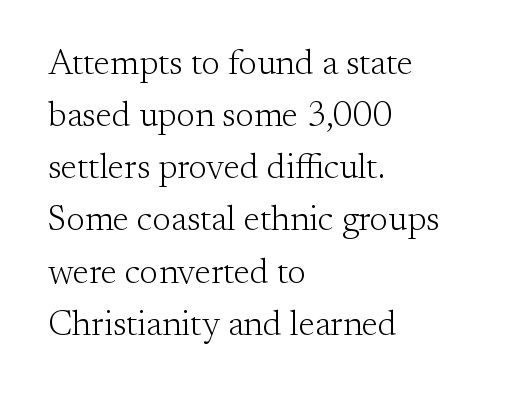
The image shows 35 px light serif type, upright; set left-aligned, normal line spacing (1.49x), normal letter spacing, not underlined; medium stroke contrast and a small x-height.
